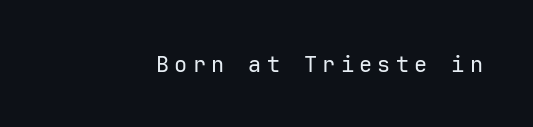
No heavy texture on the line: the type isn't bold. This sample uses expanded letter spacing, leaving extra air between glyphs. Just letters on the line, the space beneath them empty. The font's upright variant was chosen for this text.
